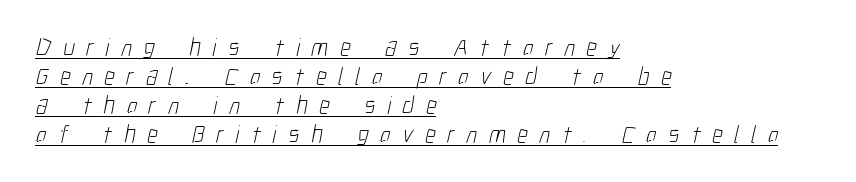
How are the letters spaced? Widely, with obvious added tracking. Like a heading marked for emphasis, these lines bear an underscore. The typeface has the unassuming heft of standard copy or less. Layout note: lines flush left.
